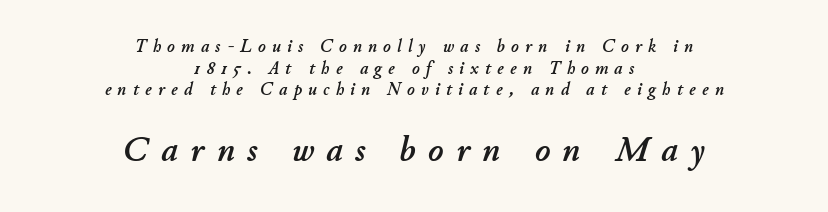
The image shows 36 px text type, italic (leaning right); set centered, line spacing 1.2x, unusually wide letter spacing (+0.35 em), not underlined; the second (bottom) block is 2.0x larger; low stroke contrast and a small x-height.
